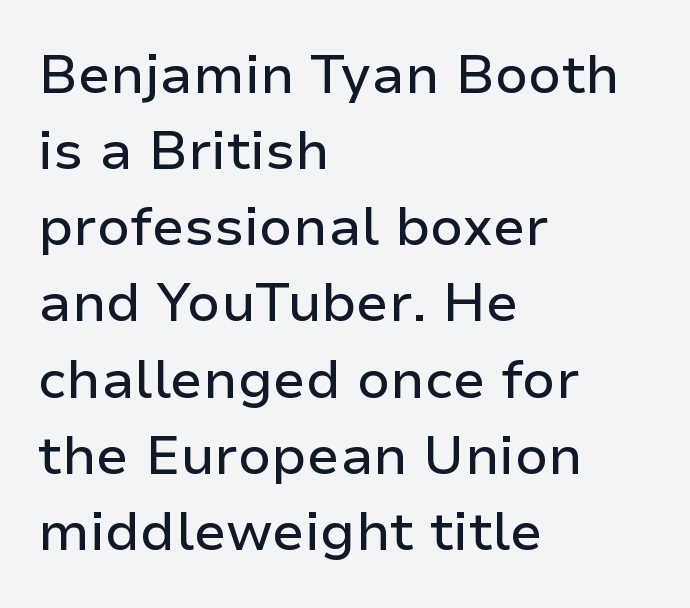
The image shows 54 px sans-serif type, upright; set left-aligned, normal line spacing (1.41x), normal letter spacing, not underlined; low stroke contrast and a medium x-height.
